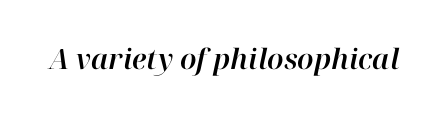
The image shows 28 px text type, italic (leaning right); set normal letter spacing, not underlined; high stroke contrast and a medium x-height.
